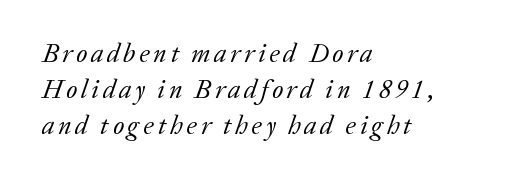
{"italic": "yes", "lean": "right", "slant_degrees": 20, "bold": "no", "underline": "no", "align": "left", "line_spacing": "normal", "line_spacing_ratio": 1.38, "glyph_px": 26}
